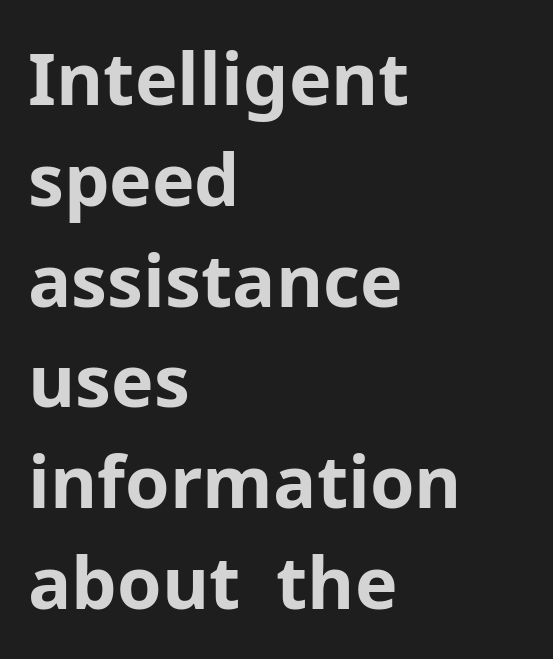
Q: Is the text bold? A: Yes.
Q: Is the text italic (slanted)? A: No, it is upright.
Q: Is the typeface a serif or a sans-serif typeface? A: Sans-serif.
Q: Is the text underlined? A: No.
Q: How is the paragraph aligned? A: Left-aligned.
Q: Is the spacing between letters normal or unusually wide? A: Normal.
Q: Is the spacing between lines tight, normal or loose? A: Normal.
Q: Width (condensed, normal, or wide)? A: Normal.
Q: Stroke contrast? A: Low.
Q: x-height? A: Medium.
Q: Monospaced? A: No.
